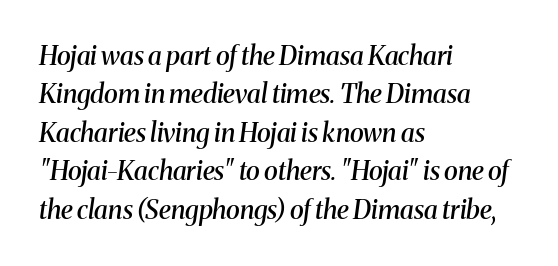
Q: Is the text bold? A: Semi-bold.
Q: Is the text italic (slanted)? A: Yes, it leans right by about 8 degrees.
Q: Is the text underlined? A: No.
Q: How is the paragraph aligned? A: Left-aligned.
Q: Is the spacing between letters normal or unusually wide? A: Normal.
Q: Is the spacing between lines tight, normal or loose? A: Normal.
